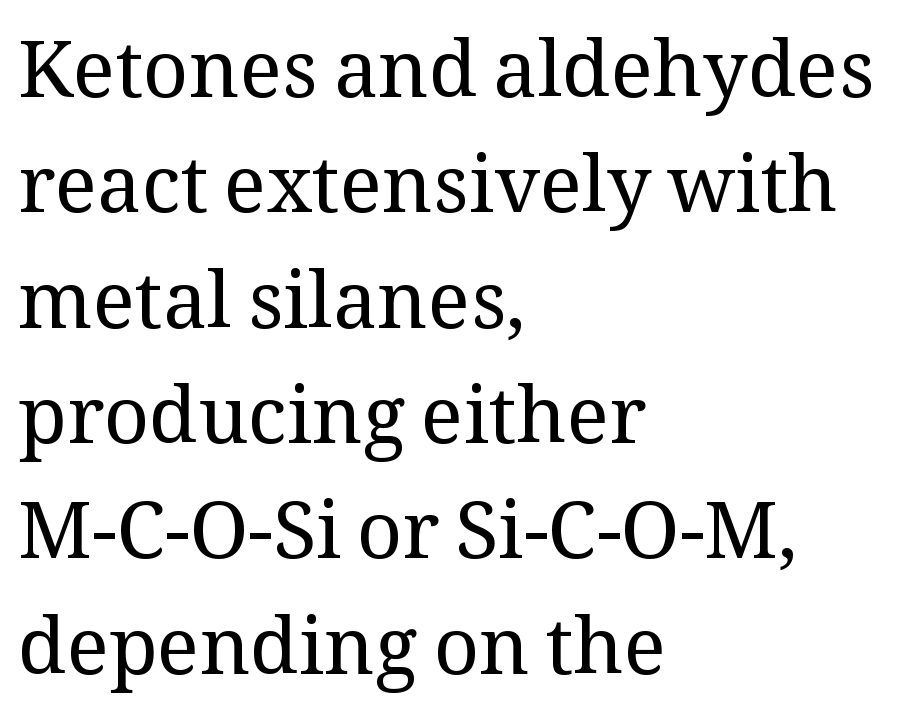
Stems here are at most as thick as an everyday book face. I'd call this a serif setting — the letters wear small feet. The rendering anchors every line to the left-hand side. These lines are rendered in a variable-pitch font. Tracking value appears to be zero — textbook default spacing.
